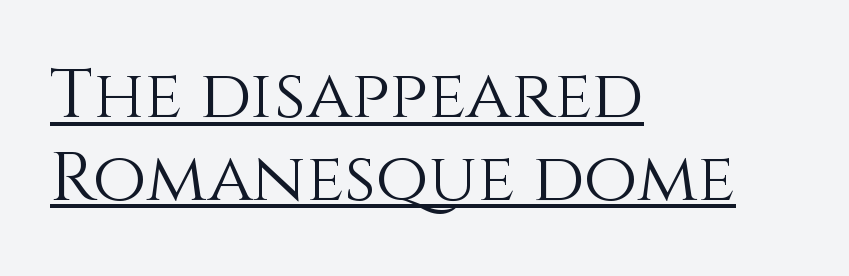
Q: Is the text bold? A: No.
Q: Is the text italic (slanted)? A: No, it is upright.
Q: Is the text underlined? A: Yes.
Q: How is the paragraph aligned? A: Left-aligned.
Q: Is the spacing between letters normal or unusually wide? A: Normal.
Q: Width (condensed, normal, or wide)? A: Normal.
Q: x-height? A: Large.
Q: Monospaced? A: No.
